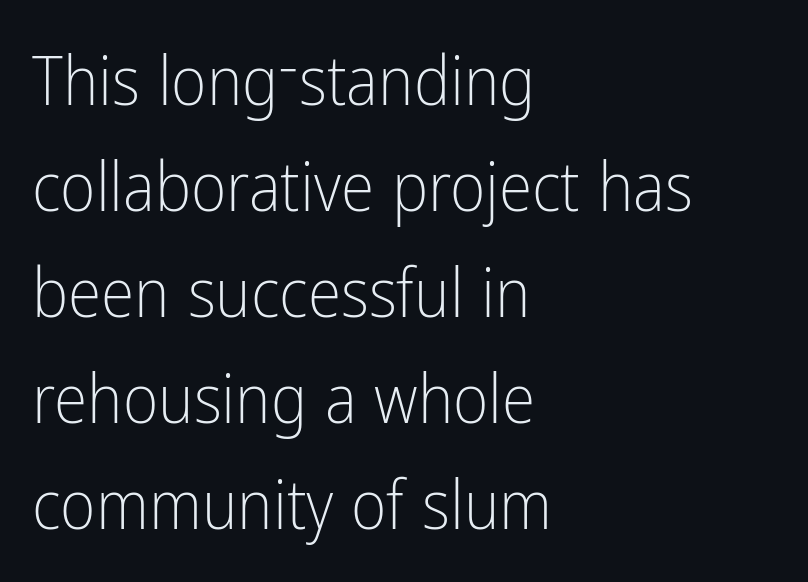
Is the letter spacing exaggerated? No — it looks like the ordinary default. Each row of text sits above clean, open space. No feet cap the strokes, marking this as sans-serif type. Every stem runs plumb, perpendicular to the baseline. The designer left line spacing at the default. Horizontally, the lines are justified to the leading edge only.
